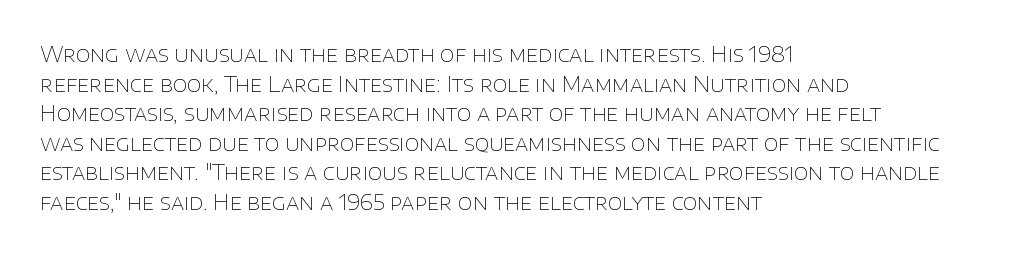
The image shows 21 px text type, upright; set left-aligned, normal line spacing (1.41x), normal letter spacing, not underlined.
